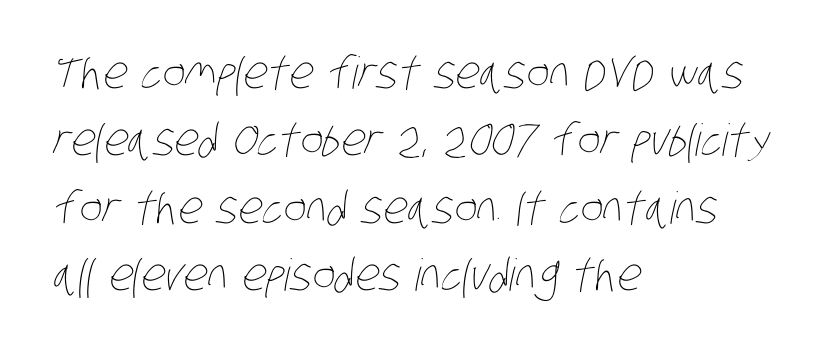
{"bold": "no", "weight": "thin", "width": "condensed", "stroke_contrast": "low", "x_height": "large", "monospaced": "no", "underline": "no", "align": "left", "line_spacing": "normal", "line_spacing_ratio": 1.53, "letter_spacing": "normal", "letter_spacing_em": 0.0, "glyph_px": 44}
